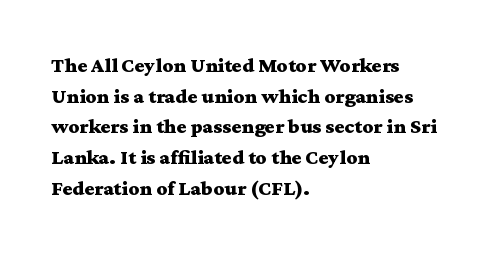
Glyph-to-glyph distance matches everyday printed text. If you drew a line through each stem, it would be perfectly vertical. Horizontal bands of white between lines are of average thickness. Type without underlining. The glyphs have the mass of a bold cut.
